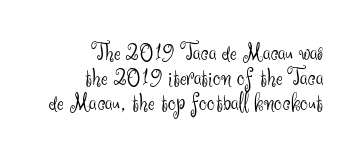
{"italic": "no", "bold": "no", "underline": "no", "align": "right", "line_spacing": "tight", "line_spacing_ratio": 1.0, "letter_spacing": "normal", "letter_spacing_em": 0.0, "glyph_px": 25}
